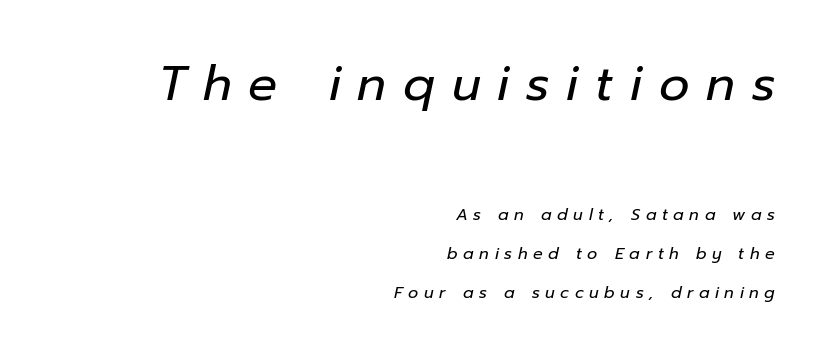
{"italic": "yes", "lean": "right", "slant_degrees": 12, "bold": "no", "weight": "regular", "width": "normal", "stroke_contrast": "low", "x_height": "medium", "monospaced": "no", "underline": "no", "align": "right", "line_spacing": "loose", "line_spacing_ratio": 2.43, "letter_spacing": "wide", "letter_spacing_em": 0.35, "larger_block": "first", "size_ratio": 3.0, "glyph_px": 48}
